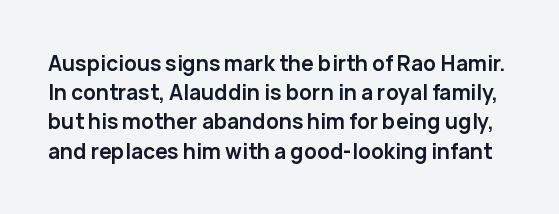
The image shows 21 px bold type, upright; set normal line spacing (1.39x), normal letter spacing, not underlined.
